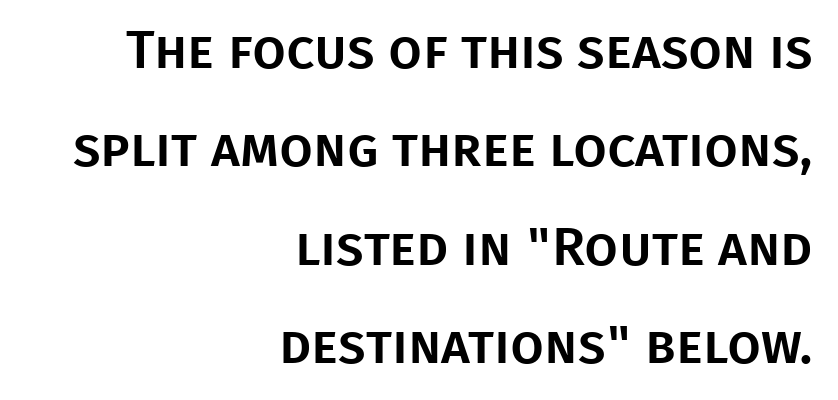
The image shows 54 px sans-serif type, upright; set right-aligned, line spacing 1.82x, normal letter spacing, not underlined; low stroke contrast and a large x-height.
